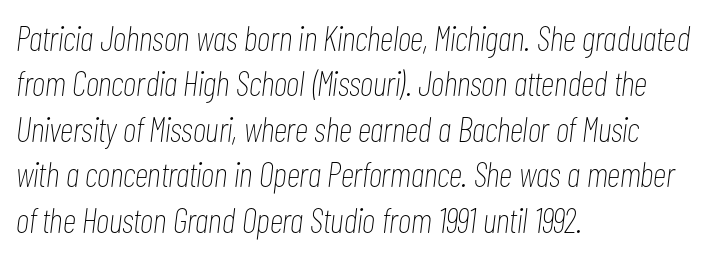
{"italic": "yes", "lean": "right", "slant_degrees": 7, "bold": "no", "weight": "thin", "width": "condensed", "stroke_contrast": "low", "x_height": "medium", "monospaced": "no", "underline": "no", "align": "left", "line_spacing": "normal", "line_spacing_ratio": 1.3, "letter_spacing": "normal", "letter_spacing_em": 0.0, "glyph_px": 35}
